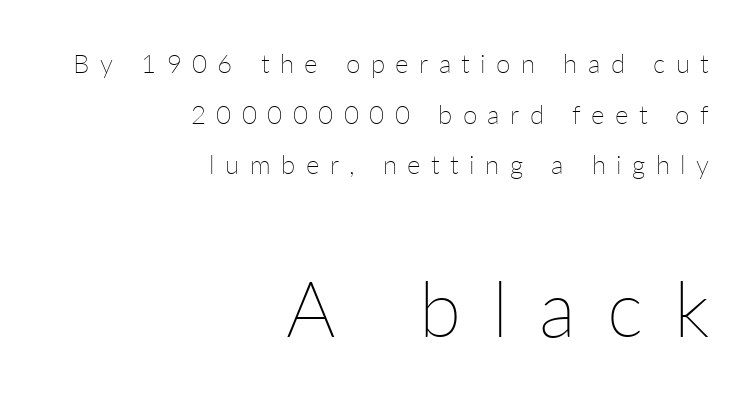
Q: Is the text bold? A: No.
Q: Is the text italic (slanted)? A: No, it is upright.
Q: Is the text underlined? A: No.
Q: How is the paragraph aligned? A: Right-aligned.
Q: Is the spacing between letters normal or unusually wide? A: Unusually wide.
Q: Is the spacing between lines tight, normal or loose? A: Loose.
Q: Which block of text is set in a larger size, the first (top) or the second (bottom)? A: The second (bottom) one.
Q: Width (condensed, normal, or wide)? A: Normal.
Q: Stroke contrast? A: Low.
Q: x-height? A: Medium.
Q: Monospaced? A: No.
